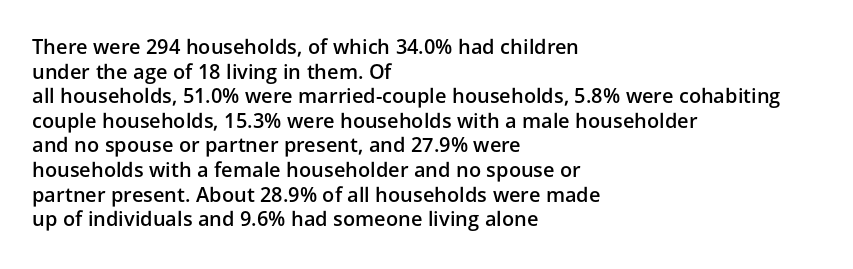
Characters follow at the spacing the type designer built in. The specimen reads as upright at a glance. The specimen omits any rule beneath the text block's lines. Short and long lines alike share a common starting point at left. Notice the strokes are somewhat thickened but not fully heavy: this is a semibold.
